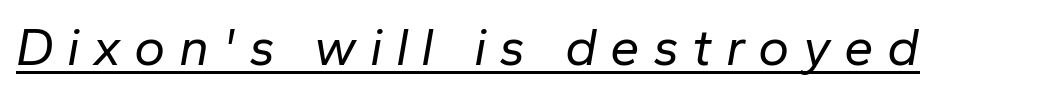
Q: Is the text bold? A: No.
Q: Is the text italic (slanted)? A: Yes, it leans right by about 10 degrees.
Q: Is the text underlined? A: Yes.
Q: Is the spacing between letters normal or unusually wide? A: Unusually wide.
Q: Width (condensed, normal, or wide)? A: Normal.
Q: Stroke contrast? A: Low.
Q: x-height? A: Medium.
Q: Monospaced? A: No.
